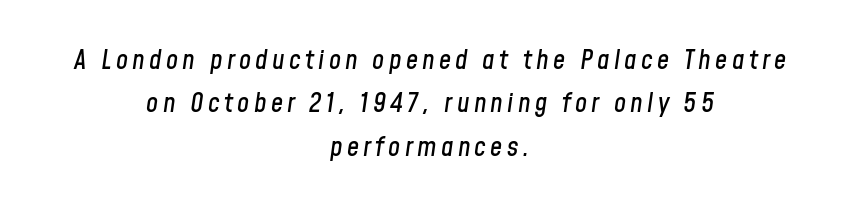
Glance below the letters and you will spot only blank space. Neither beginnings nor endings align; midpoints do. The axis of the letterforms is tilted away from vertical. In terms of leading, this rendering sits right in the middle.
